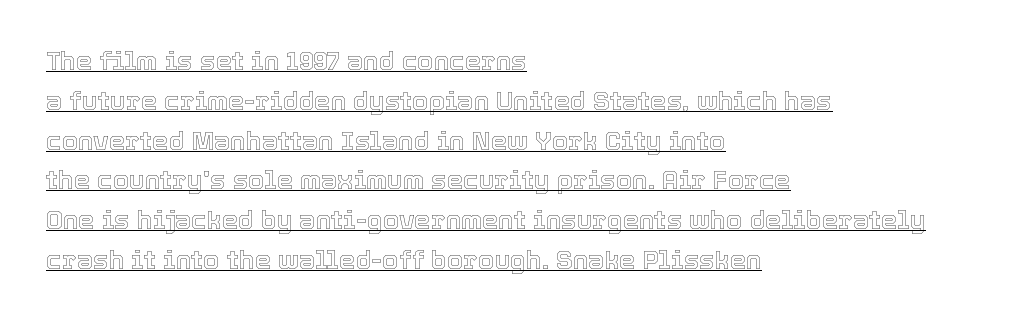
Like a heading marked for emphasis, these lines bear an underscore. Characters remain perfectly vertical along every line. The rendering uses a moderate line-height, typical for paragraphs. Honestly, the letter spacing is just normal — you wouldn't notice it. Reading down the block, your eye returns to a fixed left position each line.
